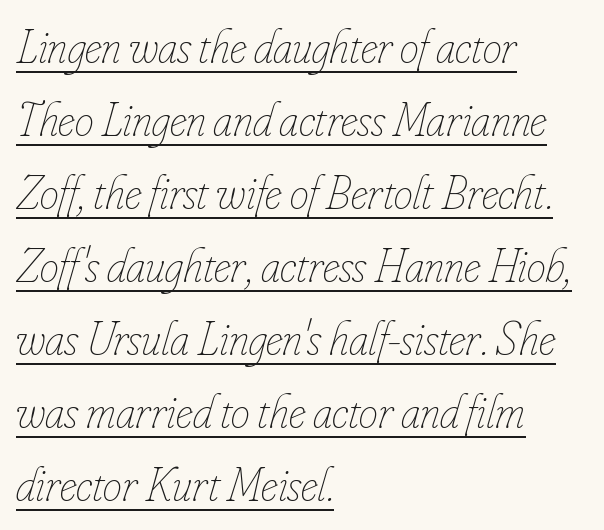
This is underlined copy, the kind a proofreader might mark for attention. It's the slanting kind of type. A light-to-regular cut is what we see here. Horizontal bands of white between lines are of average thickness.
